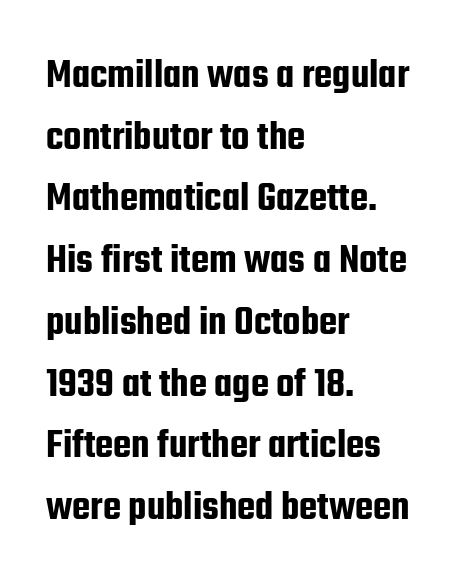
Beneath every word, the page is bare. The lines in this sample share a left origin and differ only in where they stop. Think of a printed novel: that variable character pitch is what you see here. The rendering keeps characters at their native spacing. Is there much room between lines? A standard amount, neither cramped nor airy. Typographically, this falls in the sans-serif category.
